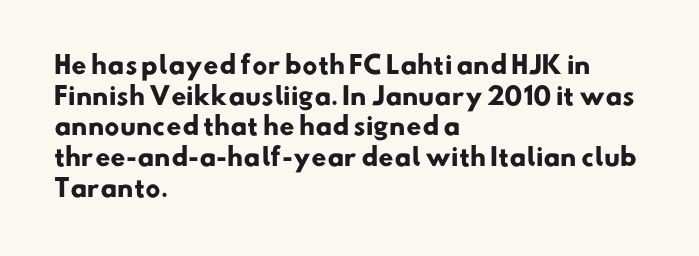
The image shows 24 px bold type; set left-aligned, normal line spacing (1.28x), normal letter spacing, not underlined.
